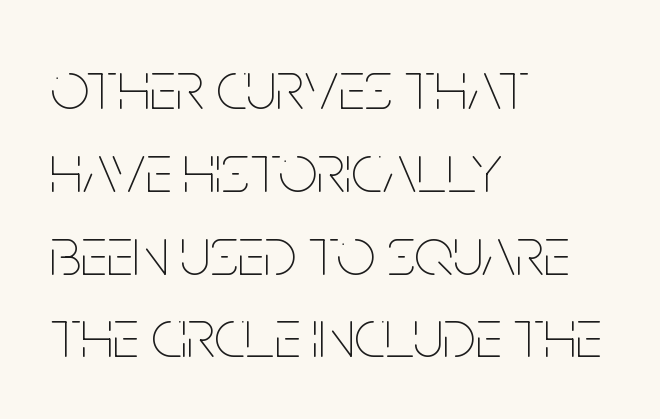
{"italic": "no", "bold": "no", "weight": "thin", "width": "condensed", "stroke_contrast": "low", "x_height": "large", "monospaced": "no", "underline": "no", "align": "left", "line_spacing_ratio": 1.2, "letter_spacing": "normal", "letter_spacing_em": 0.0, "glyph_px": 69}
